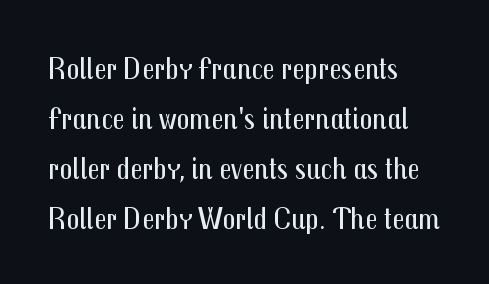
The image shows 32 px regular-weight, condensed sans-serif type, upright; set left-aligned, normal line spacing (1.56x), normal letter spacing, not underlined; medium stroke contrast and a medium x-height.
